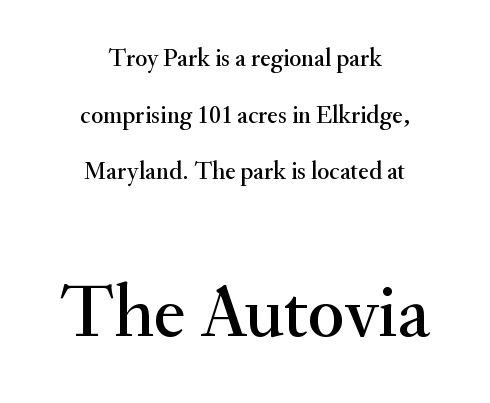
{"serif": "yes", "italic": "no", "width": "normal", "stroke_contrast": "medium", "x_height": "small", "monospaced": "no", "underline": "no", "align": "center", "line_spacing": "loose", "line_spacing_ratio": 2.27, "letter_spacing": "normal", "letter_spacing_em": 0.0, "larger_block": "second", "size_ratio": 3.04, "glyph_px": 76}
